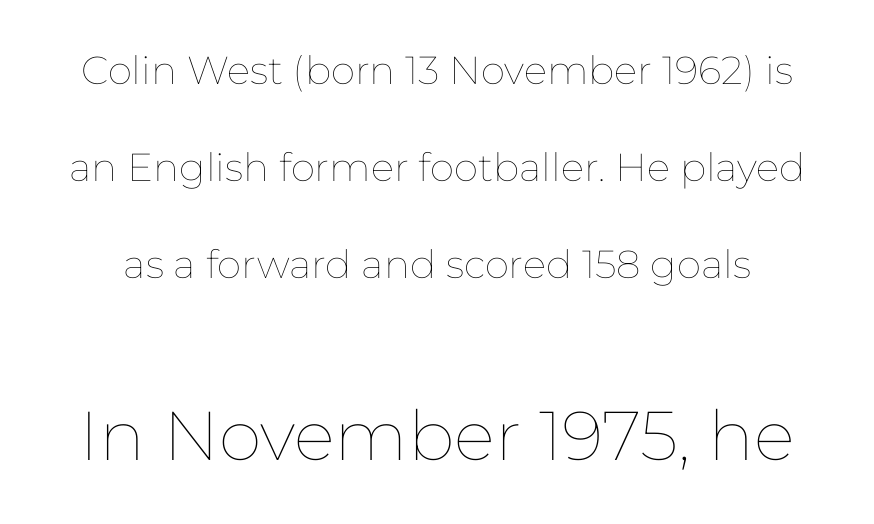
These lines stand farther apart than default settings would place them. Bigger letters appear in the bottom chunk; the top chunk is reduced. Words float on clear page, feet unadorned. Ink coverage per letter is moderate at most. Letter spacing: default. The axis of the letterforms is exactly vertical.
